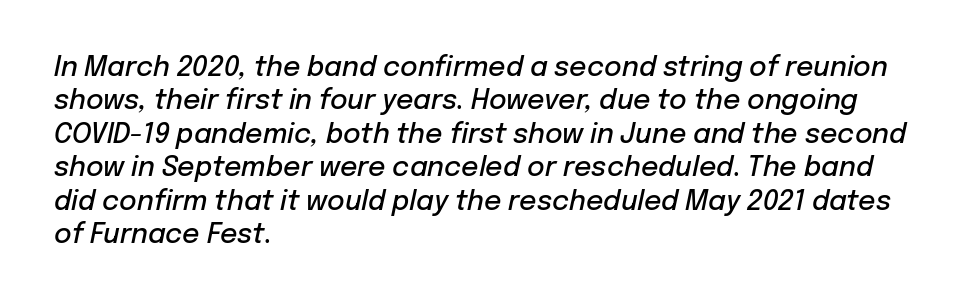
The rendering applies a slant to the glyphs. Is the letter spacing exaggerated? No — it looks like the ordinary default. The paragraph shown leans on its left margin. The baseline area is clear. On the weight axis this lands at semibold, roughly 600.
